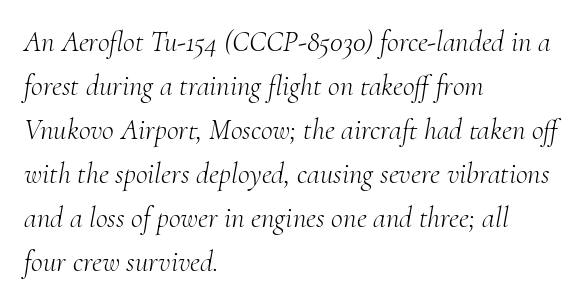
The image shows 29 px light serif type, italic (leaning right); set left-aligned, normal line spacing (1.52x), normal letter spacing, not underlined; medium stroke contrast and a small x-height.
